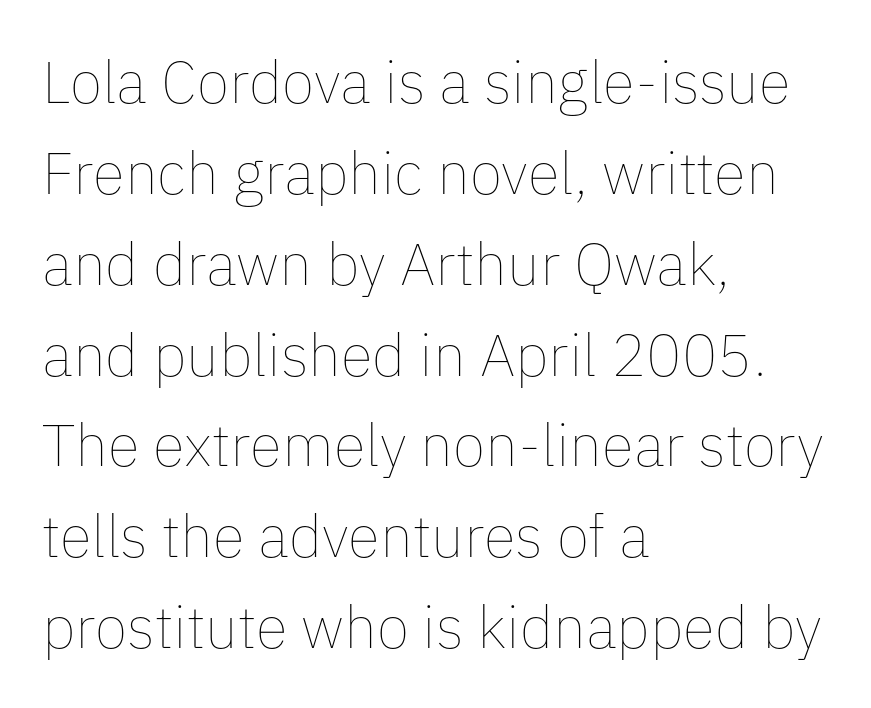
Unbolded letterforms with no extra heft. Students, note that the glyphs here touch the page at normal intervals. Do the characters align in a grid? No, the font is proportional. Do the letters lean? They stand straight. Check the space under the baseline: it is left empty. Line starts are locked; line ends wander.
